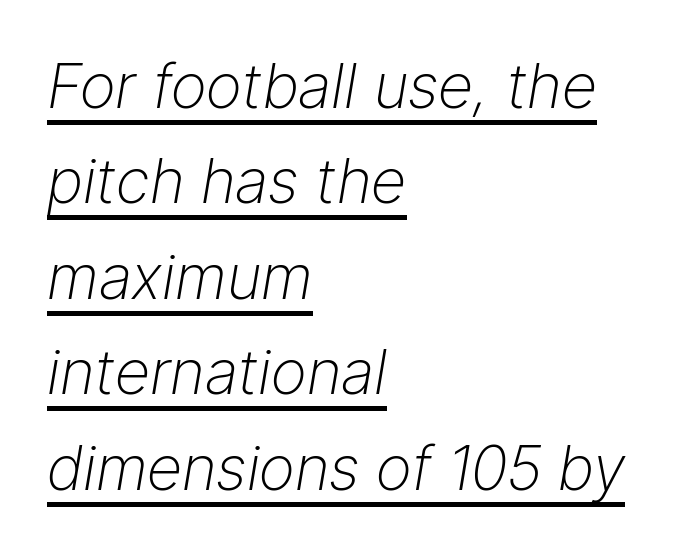
The text block is weighted toward the left margin, trailing off unevenly rightward. A typesetter would call this proportional, since set widths differ per character. Weight class: somewhere from thin through regular. The line texture is even and compact thanks to regular tracking. Quick note: italic. The glyphs are accompanied by a horizontal stroke just below them.
